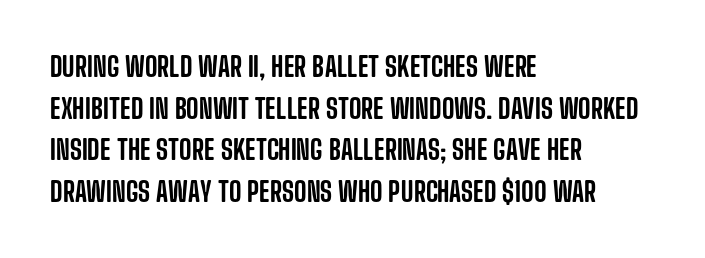
{"italic": "no", "underline": "no", "align": "left", "line_spacing": "normal", "line_spacing_ratio": 1.54, "letter_spacing": "normal", "letter_spacing_em": 0.0, "glyph_px": 27}
